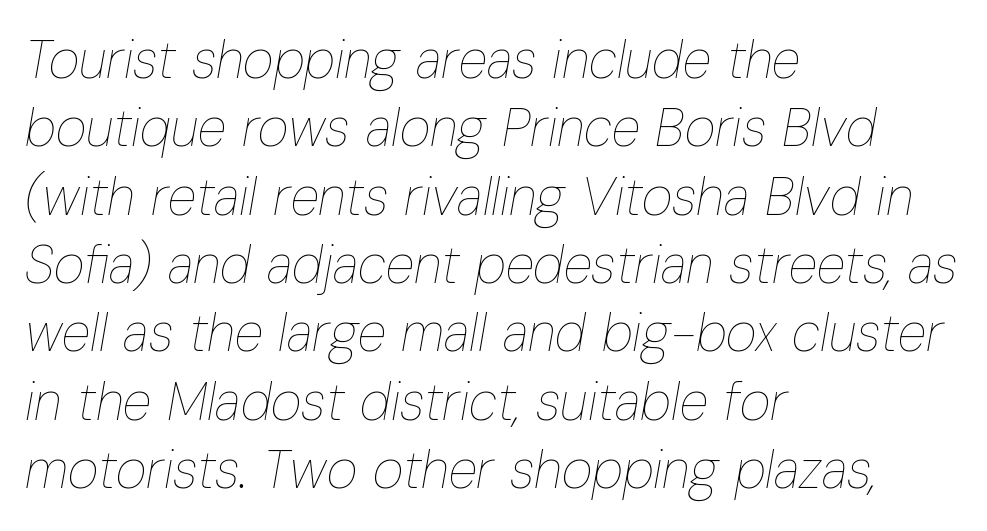
Do the characters align in a grid? No, the font is proportional. On a weight scale, this lands at 450 or below. The area under the type is left untouched. Compared with ordinary roman type, these characters are visibly tilted. Students, note that the glyphs here touch the page at normal intervals. One glance says typical: line gaps are just what's usual.
